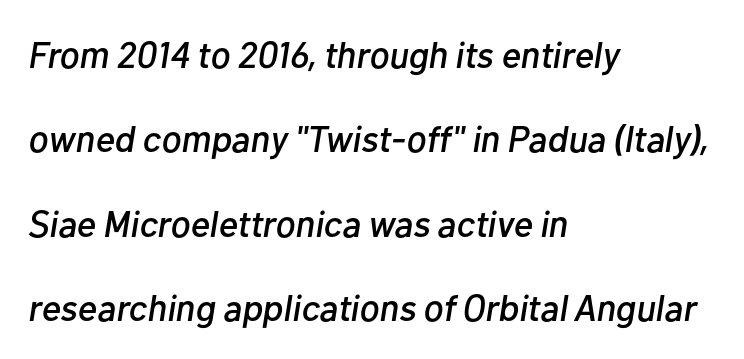
The image shows 37 px text type, italic (leaning right); set left-aligned, loose line spacing (2.28x), normal letter spacing, not underlined; low stroke contrast and a medium x-height.
